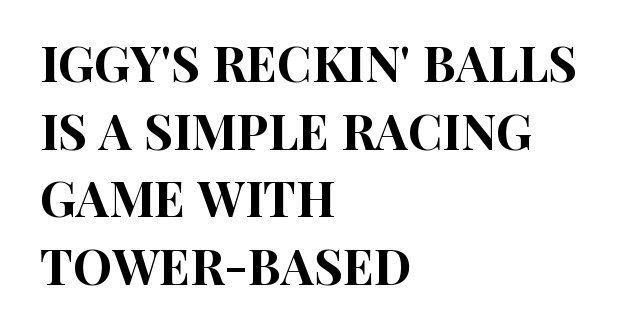
Q: Is the text italic (slanted)? A: No, it is upright.
Q: Is the typeface a serif or a sans-serif typeface? A: Sans-serif.
Q: Is the text underlined? A: No.
Q: How is the paragraph aligned? A: Left-aligned.
Q: Is the spacing between letters normal or unusually wide? A: Normal.
Q: Is the spacing between lines tight, normal or loose? A: Normal.
Q: Width (condensed, normal, or wide)? A: Condensed.
Q: Stroke contrast? A: High.
Q: x-height? A: Large.
Q: Monospaced? A: No.
